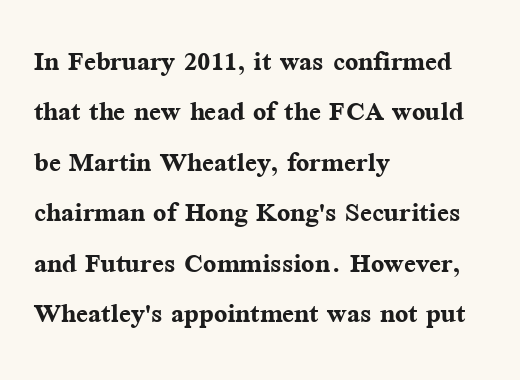
{"serif": "yes", "italic": "no", "bold": "yes", "weight": "semibold", "width": "normal", "stroke_contrast": "medium", "x_height": "medium", "monospaced": "no", "underline": "no", "align": "left", "line_spacing": "normal", "line_spacing_ratio": 1.44, "letter_spacing": "normal", "letter_spacing_em": 0.0, "glyph_px": 35}
